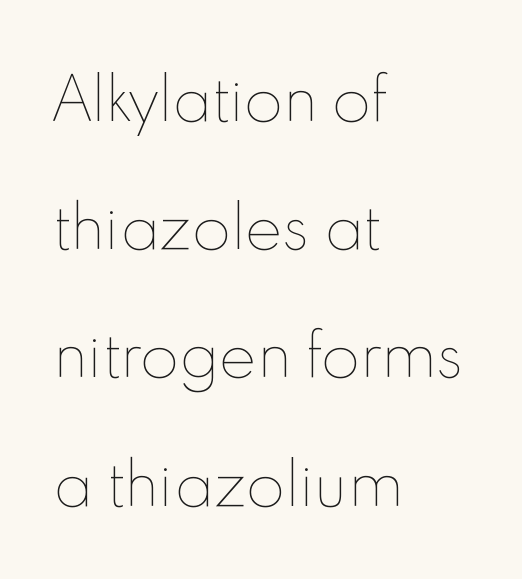
Do the characters align in a grid? No, the font is proportional. Reading down the column, the eye jumps a long way to each next line. This rendering features lettering with no underline. The paragraph shown leans on its left margin.
